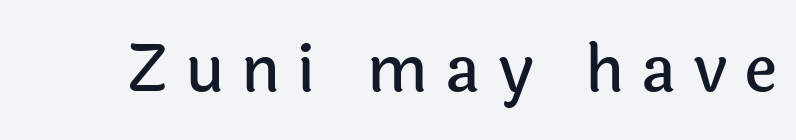
{"serif": "no", "italic": "no", "width": "normal", "x_height": "medium", "monospaced": "no", "underline": "no", "letter_spacing": "wide", "letter_spacing_em": 0.26, "glyph_px": 65}
